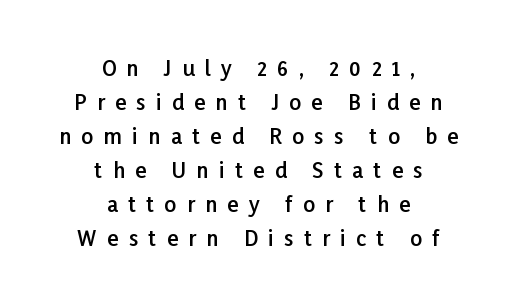
The image shows 21 px text type, upright; set centered, normal line spacing (1.62x), unusually wide letter spacing (+0.49 em), not underlined.
